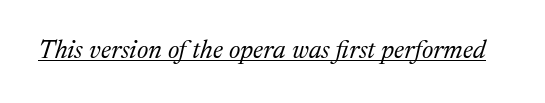
Q: Is the text bold? A: No.
Q: Is the text italic (slanted)? A: Yes, it leans right by about 17 degrees.
Q: Is the text underlined? A: Yes.
Q: Is the spacing between letters normal or unusually wide? A: Normal.
